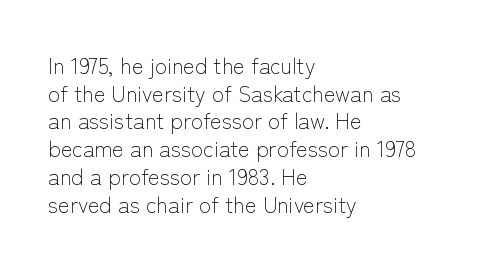
The typeface has the unassuming heft of standard copy or less. Vertical strokes here are truly vertical. A clean baseline with only descenders dipping below it. Default kerning and tracking; the words read as compact shapes.
